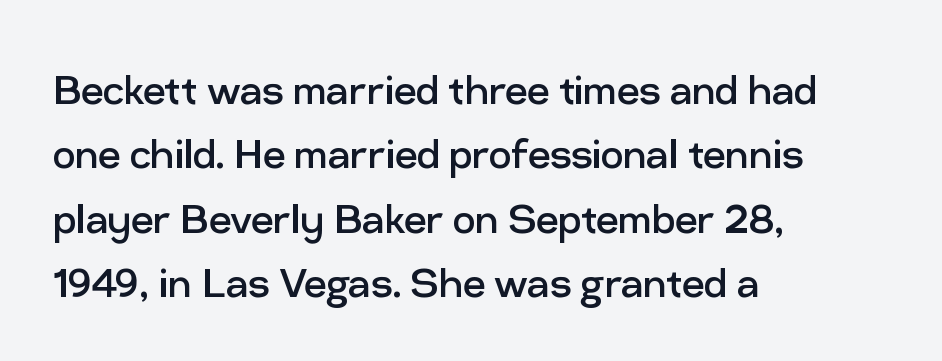
Q: Is the text bold? A: No.
Q: Is the text italic (slanted)? A: No, it is upright.
Q: Is the typeface a serif or a sans-serif typeface? A: Sans-serif.
Q: Is the text underlined? A: No.
Q: How is the paragraph aligned? A: Left-aligned.
Q: Is the spacing between letters normal or unusually wide? A: Normal.
Q: Is the spacing between lines tight, normal or loose? A: Normal.
Q: Width (condensed, normal, or wide)? A: Normal.
Q: Stroke contrast? A: Low.
Q: x-height? A: Medium.
Q: Monospaced? A: No.
